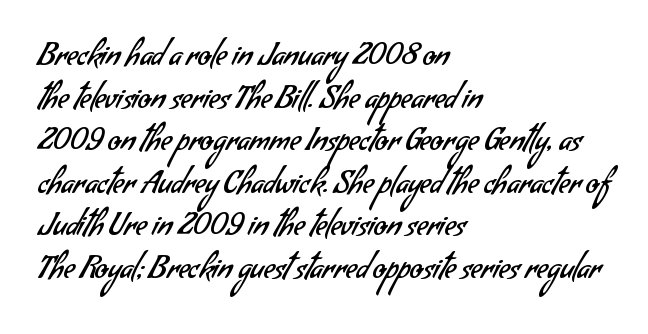
You could call the tracking neutral — neither tight nor loose. Horizontal alignment here is leftward, the default for most running prose. Students, observe: this is what conventionally led text looks like. On a weight scale, this lands at 450 or below.
